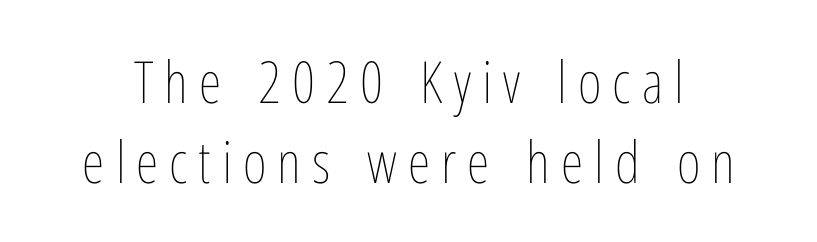
Q: Is the text bold? A: No.
Q: Is the text italic (slanted)? A: No, it is upright.
Q: Is the text underlined? A: No.
Q: Is the spacing between lines tight, normal or loose? A: Normal.
Q: Width (condensed, normal, or wide)? A: Condensed.
Q: Stroke contrast? A: Low.
Q: x-height? A: Medium.
Q: Monospaced? A: No.
